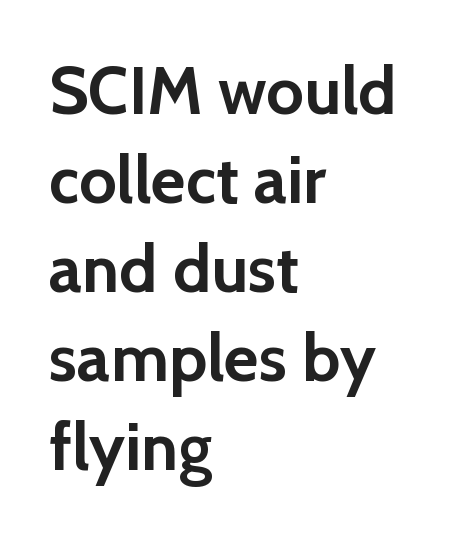
The image shows 67 px semibold sans-serif type, upright; set left-aligned, normal line spacing (1.33x), normal letter spacing, not underlined; a medium x-height.
